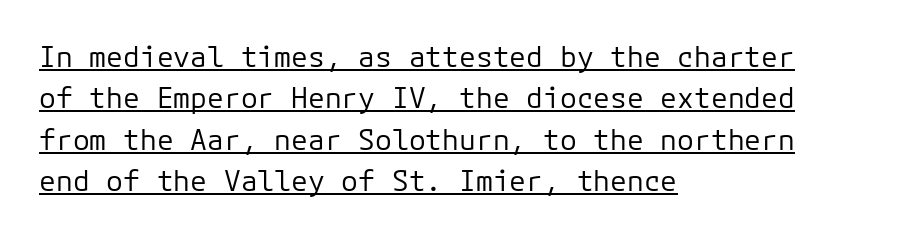
Does the lettering tilt? It doesn't — this is upright. The type is set solid horizontally, with unmodified tracking. Here the designer chose a console-style face with uniform glyph widths. Compared with a typical body face, this is equally light or lighter still. Caption: multi-line text, flush left, ragged right.
